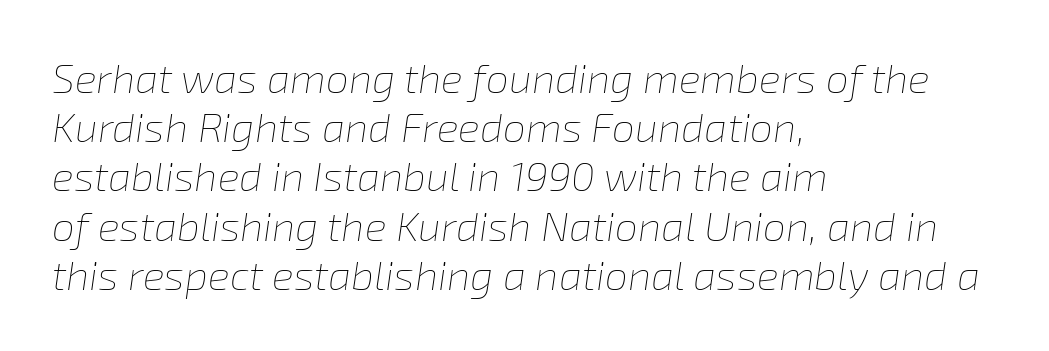
The image shows 41 px thin type, italic (leaning right); set left-aligned, line spacing 1.2x, normal letter spacing, not underlined; low stroke contrast and a medium x-height.
